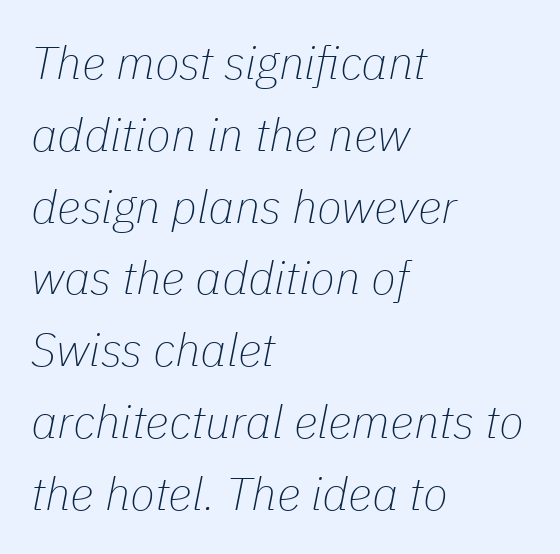
{"italic": "yes", "lean": "right", "slant_degrees": 11, "bold": "no", "weight": "thin", "width": "normal", "stroke_contrast": "low", "x_height": "medium", "monospaced": "no", "underline": "no", "align": "left", "line_spacing": "normal", "line_spacing_ratio": 1.56, "letter_spacing": "normal", "letter_spacing_em": 0.0, "glyph_px": 46}
